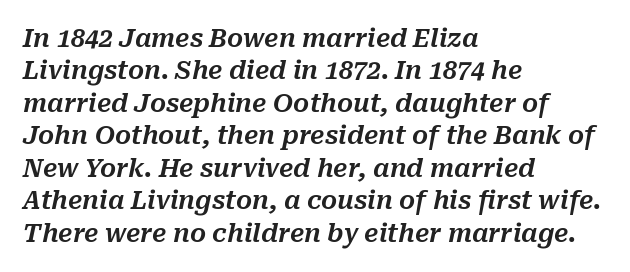
Q: Is the text italic (slanted)? A: Yes, it leans right by about 10 degrees.
Q: Is the text underlined? A: No.
Q: How is the paragraph aligned? A: Left-aligned.
Q: Is the spacing between letters normal or unusually wide? A: Normal.
Q: Is the spacing between lines tight, normal or loose? A: Normal.
